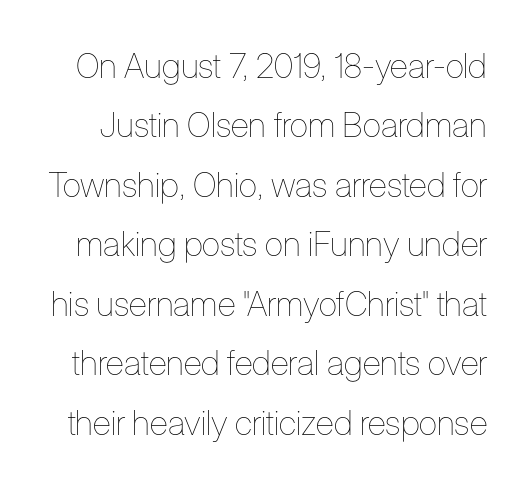
The image shows 34 px thin, condensed type, upright; set line spacing 1.75x, normal letter spacing, not underlined; low stroke contrast and a medium x-height.
